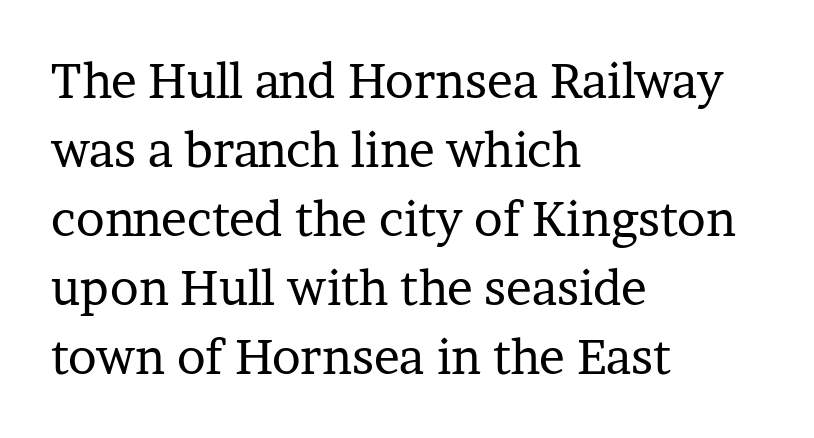
The passage shown is typed in a proportional face where columns would drift. Small tapered or slab feet sit at the stroke ends, so this counts as serif. How are the letters spaced? Ordinarily, with no added tracking. Nobody drew a line under any word here. The passage shown stacks its lines at a standard gap. These lines are set flush left with a ragged right edge.
